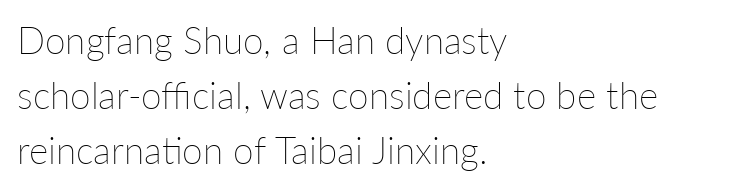
{"italic": "no", "bold": "no", "weight": "thin", "width": "normal", "stroke_contrast": "low", "x_height": "medium", "monospaced": "no", "underline": "no", "align": "left", "line_spacing": "normal", "line_spacing_ratio": 1.48, "letter_spacing": "normal", "letter_spacing_em": 0.0, "glyph_px": 37}
